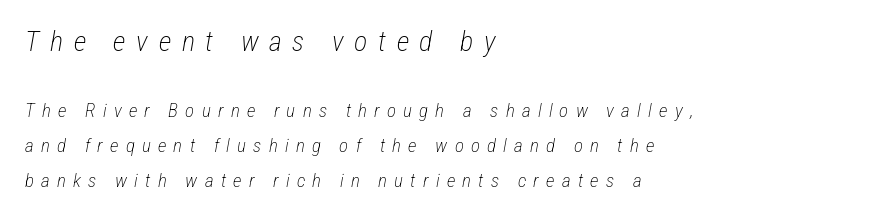
Q: Is the text bold? A: No.
Q: Is the text italic (slanted)? A: Yes, it leans right by about 12 degrees.
Q: Is the text underlined? A: No.
Q: How is the paragraph aligned? A: Left-aligned.
Q: Is the spacing between letters normal or unusually wide? A: Unusually wide.
Q: Which block of text is set in a larger size, the first (top) or the second (bottom)? A: The first (top) one.
Q: Width (condensed, normal, or wide)? A: Condensed.
Q: Stroke contrast? A: Low.
Q: x-height? A: Medium.
Q: Monospaced? A: No.
